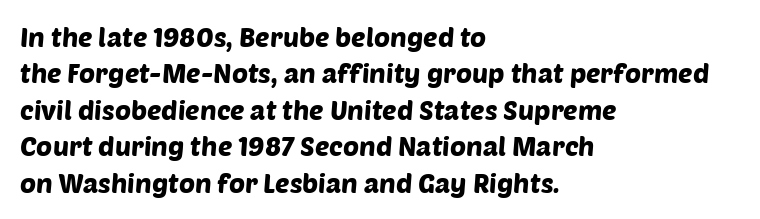
{"underline": "no", "align": "left", "line_spacing": "normal", "line_spacing_ratio": 1.35, "letter_spacing": "normal", "letter_spacing_em": 0.0, "glyph_px": 27}
